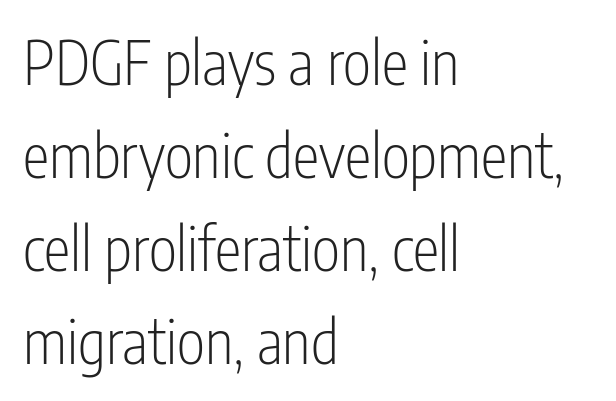
{"serif": "no", "italic": "no", "bold": "no", "weight": "light", "width": "condensed", "stroke_contrast": "low", "x_height": "medium", "monospaced": "no", "underline": "no", "align": "left", "line_spacing": "normal", "line_spacing_ratio": 1.55, "letter_spacing": "normal", "letter_spacing_em": 0.0, "glyph_px": 60}
